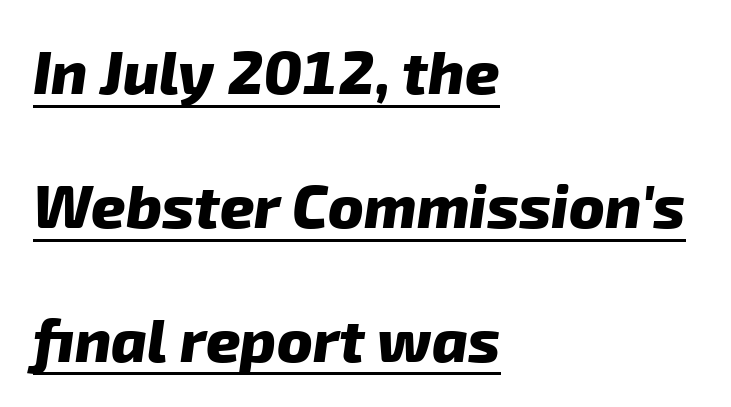
{"serif": "no", "bold": "yes", "weight": "heavy", "width": "normal", "stroke_contrast": "low", "x_height": "medium", "monospaced": "no", "underline": "yes", "align": "left", "line_spacing": "loose", "line_spacing_ratio": 2.23, "letter_spacing": "normal", "letter_spacing_em": 0.0, "glyph_px": 60}
